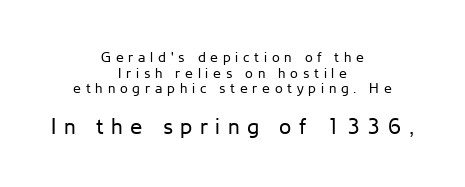
Q: Is the text bold? A: No.
Q: Is the text italic (slanted)? A: No, it is upright.
Q: Is the text underlined? A: No.
Q: How is the paragraph aligned? A: Centered.
Q: Is the spacing between letters normal or unusually wide? A: Unusually wide.
Q: Is the spacing between lines tight, normal or loose? A: Tight.
Q: Which block of text is set in a larger size, the first (top) or the second (bottom)? A: The second (bottom) one.
